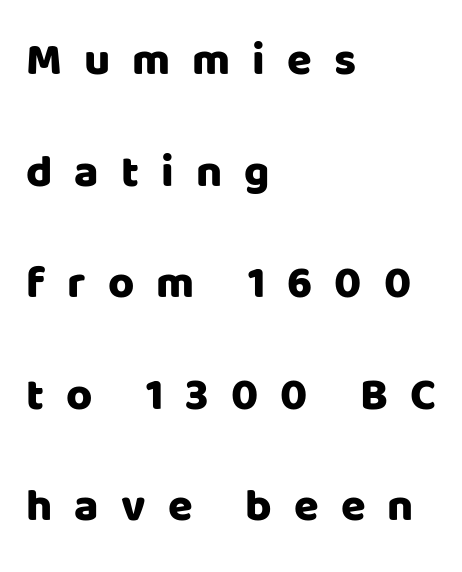
The image shows 45 px sans-serif type, upright; set left-aligned, loose line spacing (2.48x), unusually wide letter spacing (+0.49 em), not underlined; low stroke contrast and a large x-height.
